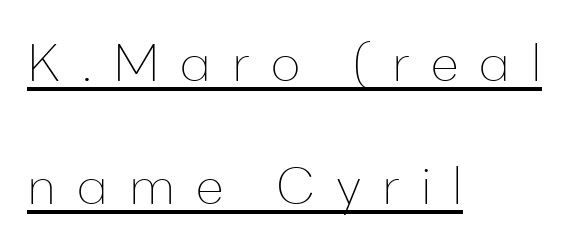
A typesetter would call this proportional, since set widths differ per character. When letters stand straight like this, we call the style roman or upright. Check where the strokes stop: nothing finishes them off — pure sans. Caption: multi-line text, flush left, ragged right. A rule runs beneath these lines of type.
